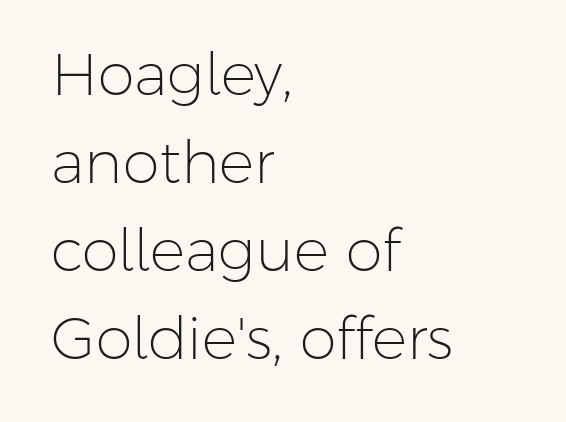
Q: Is the text bold? A: No.
Q: Is the text italic (slanted)? A: No, it is upright.
Q: Is the typeface a serif or a sans-serif typeface? A: Sans-serif.
Q: Is the text underlined? A: No.
Q: How is the paragraph aligned? A: Left-aligned.
Q: Is the spacing between letters normal or unusually wide? A: Normal.
Q: Is the spacing between lines tight, normal or loose? A: Normal.
Q: Width (condensed, normal, or wide)? A: Normal.
Q: Stroke contrast? A: Low.
Q: x-height? A: Medium.
Q: Monospaced? A: No.
